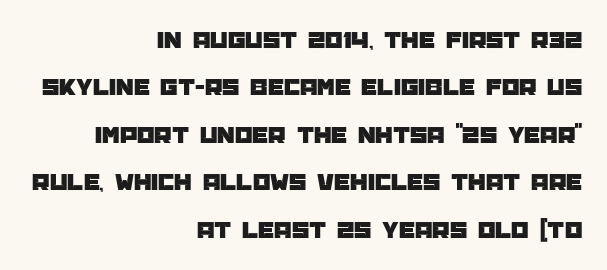
Each word holds together tightly as a unit, with standard inter-letter gaps. Which margin do the lines hug? The right one — the left edge is uneven. The string is rendered with underlining switched off. Rendered with straight, roman letterforms. Horizontal bands of white between lines are thick stripes.
